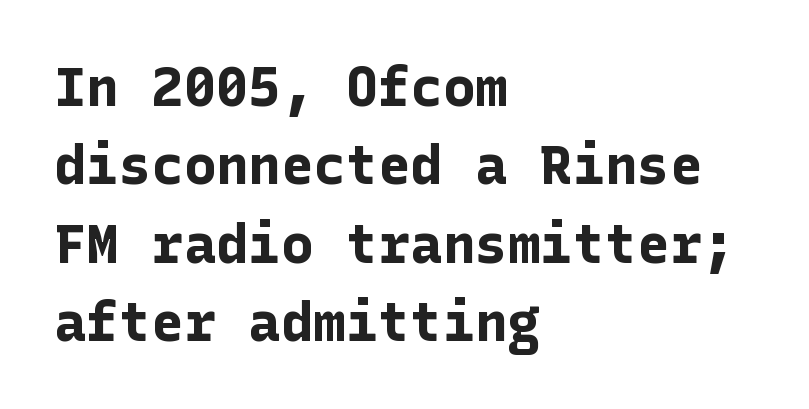
Q: Is the text bold? A: Yes.
Q: Is the text italic (slanted)? A: No, it is upright.
Q: Is the typeface a serif or a sans-serif typeface? A: Sans-serif.
Q: Is the text underlined? A: No.
Q: How is the paragraph aligned? A: Left-aligned.
Q: Is the spacing between letters normal or unusually wide? A: Normal.
Q: Is the spacing between lines tight, normal or loose? A: Normal.
Q: Width (condensed, normal, or wide)? A: Normal.
Q: Stroke contrast? A: Low.
Q: x-height? A: Medium.
